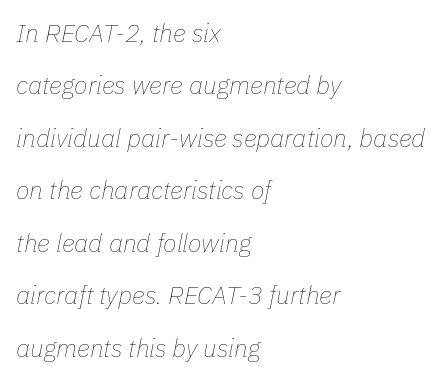
The image shows 25 px text type, italic (leaning right); set left-aligned, loose line spacing (2.1x), normal letter spacing, not underlined.
